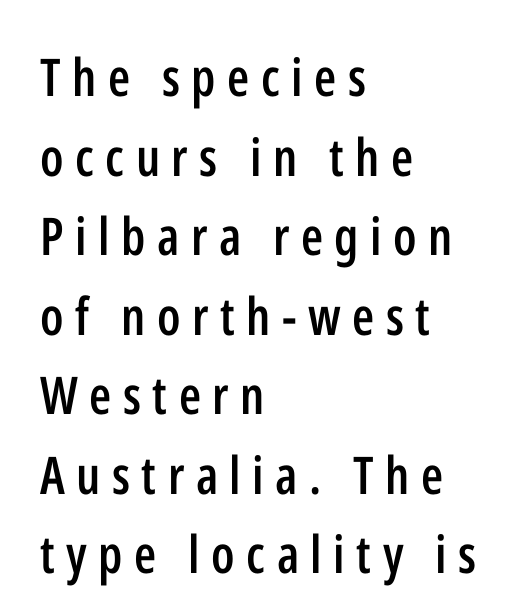
Moderately thickened strokes mark this as semibold type. Italic: no, the glyphs are upright roman. Summary of vertical rhythm: regular, with standard interline spacing. No feet cap the strokes, marking this as sans-serif type.
